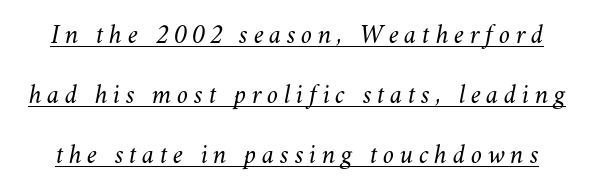
Tracking value appears strongly positive — letters spread wide. These characters rest on top of a visible drawn line. Posture: slanted. Think of a printed novel: that variable character pitch is what you see here. This reads as an unemphasized weight, regular at the heaviest. Notice the wide empty band between every row — that's loose leading.
